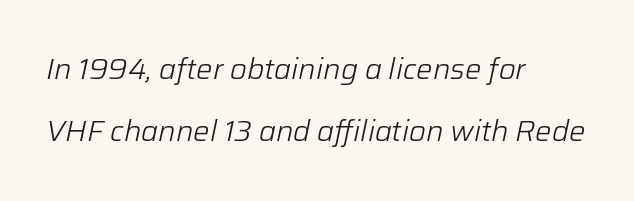
Q: Is the text bold? A: No.
Q: Is the text italic (slanted)? A: Yes, it leans right by about 12 degrees.
Q: Is the text underlined? A: No.
Q: How is the paragraph aligned? A: Left-aligned.
Q: Is the spacing between letters normal or unusually wide? A: Normal.
Q: Is the spacing between lines tight, normal or loose? A: Loose.
Q: Width (condensed, normal, or wide)? A: Normal.
Q: Stroke contrast? A: Low.
Q: x-height? A: Medium.
Q: Monospaced? A: No.
